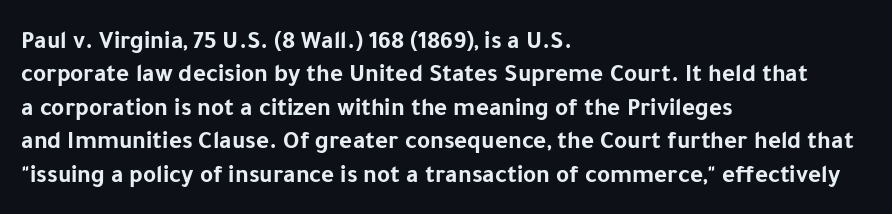
Notice how the passage keeps a crisp vertical edge on the left only. Ordinary non-slanted type is in use. This sample uses plain, unmodified letter spacing. Strong, thick strokes mark this as bold type. Normally led — the rows are evenly, conventionally spaced.
